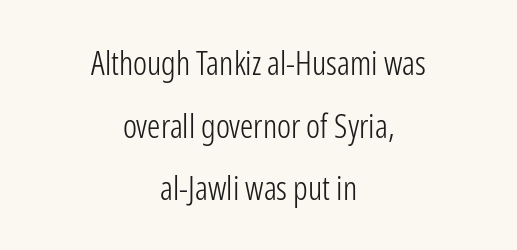
{"serif": "no", "italic": "no", "bold": "no", "weight": "light", "width": "condensed", "stroke_contrast": "low", "x_height": "medium", "monospaced": "no", "underline": "no", "align": "center", "line_spacing": "loose", "line_spacing_ratio": 1.9, "letter_spacing": "normal", "letter_spacing_em": 0.0, "glyph_px": 33}
